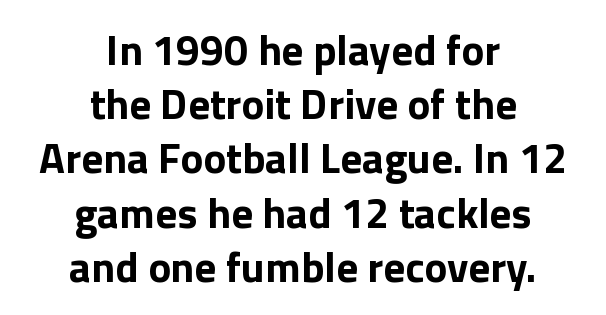
The passage shown is typed in a proportional face where columns would drift. The letters sit at their default tracking, neither squeezed nor spread. No feet cap the strokes, marking this as sans-serif type. These words are printed bold, with thick strokes throughout. Line starts and ends both wander, symmetrically.
